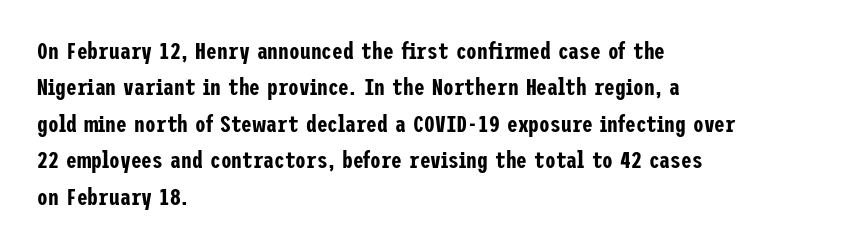
A normal amount of white space separates one row of letters from the next. Is there any slant? The stems are plumb. Nobody touched the tracking dial on this one. Quick note: underline off.
